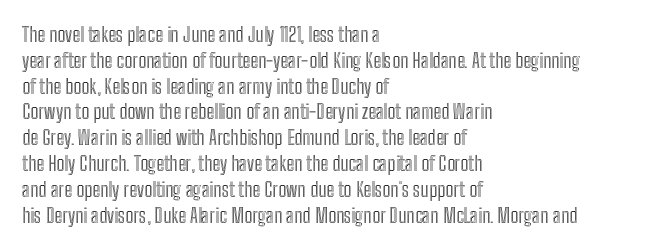
The image shows 20 px text type, upright; set left-aligned, normal line spacing (1.29x), normal letter spacing, not underlined.
